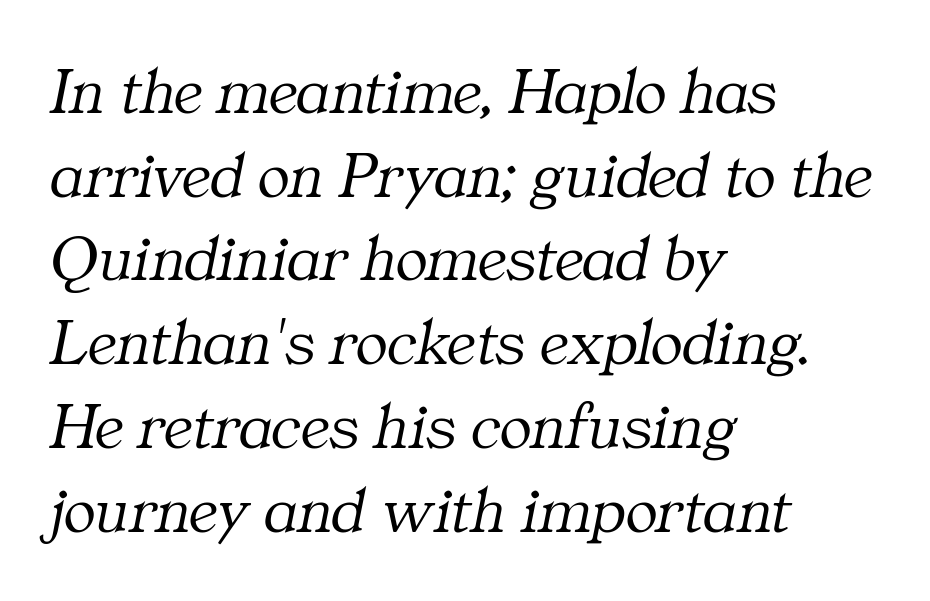
{"serif": "yes", "italic": "yes", "lean": "right", "slant_degrees": 11, "bold": "no", "weight": "light", "width": "normal", "stroke_contrast": "medium", "x_height": "medium", "monospaced": "no", "underline": "no", "align": "left", "line_spacing": "normal", "line_spacing_ratio": 1.25, "letter_spacing": "normal", "letter_spacing_em": 0.0, "glyph_px": 67}
